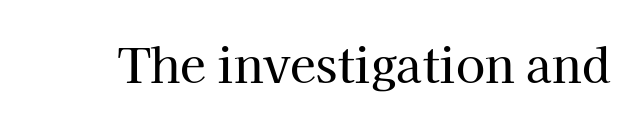
Anything drawn beneath the words? Only blank space. Here the glyphs are tracked normally, forming tight word shapes. The letters advance in unequal steps, a hallmark of proportional type. Each letter's strokes conclude with small projecting serifs. The typography opts for an upright posture over an oblique one.
